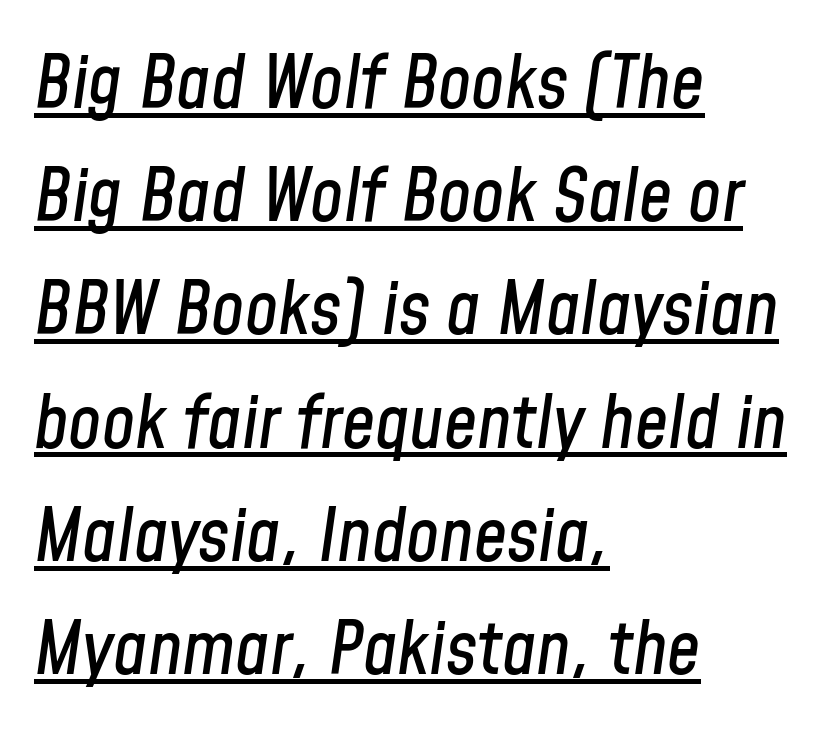
{"italic": "yes", "lean": "right", "slant_degrees": 8, "width": "condensed", "stroke_contrast": "low", "x_height": "medium", "monospaced": "no", "underline": "yes", "align": "left", "line_spacing": "normal", "line_spacing_ratio": 1.53, "letter_spacing": "normal", "letter_spacing_em": 0.0, "glyph_px": 74}
